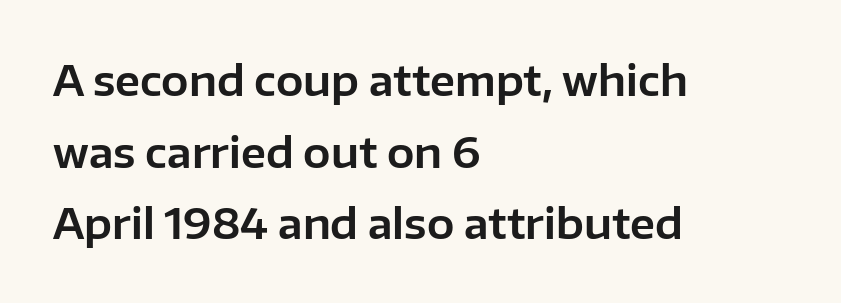
Each letter keeps its own natural width here, so spacing adapts to shape. Tracking value appears to be zero — textbook default spacing. The string is rendered with underlining switched off. Ordinary non-slanted type is in use. Nope, no serifs anywhere on these letters. Which margin do the lines hug? The left one — the right edge is uneven.
